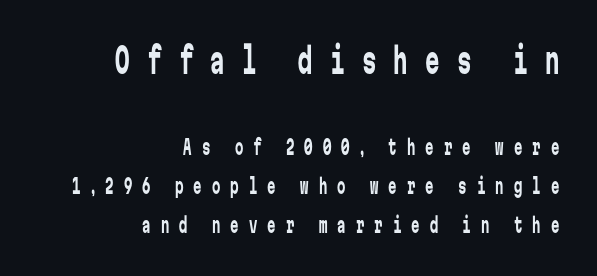
Q: Is the text bold? A: No.
Q: Is the text italic (slanted)? A: No, it is upright.
Q: Is the typeface a serif or a sans-serif typeface? A: Sans-serif.
Q: Is the text underlined? A: No.
Q: How is the paragraph aligned? A: Right-aligned.
Q: Is the spacing between letters normal or unusually wide? A: Unusually wide.
Q: Which block of text is set in a larger size, the first (top) or the second (bottom)? A: The first (top) one.
Q: Width (condensed, normal, or wide)? A: Condensed.
Q: Stroke contrast? A: Low.
Q: x-height? A: Medium.
Q: Monospaced? A: Yes.
